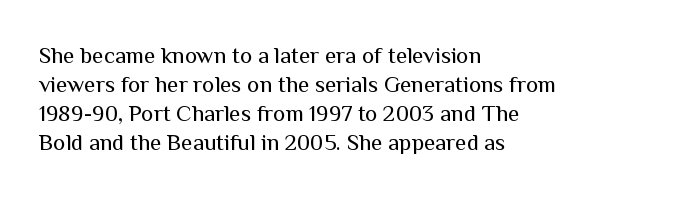
A typesetter would call this zero additional tracking. If you drew a line through each stem, it would be perfectly vertical. This block has exactly the height ordinary leading produces. Teacher's note: observe the even left margin — that is flush-left alignment. The area under the type is left untouched. This is not heavy type; no bold has been used.
